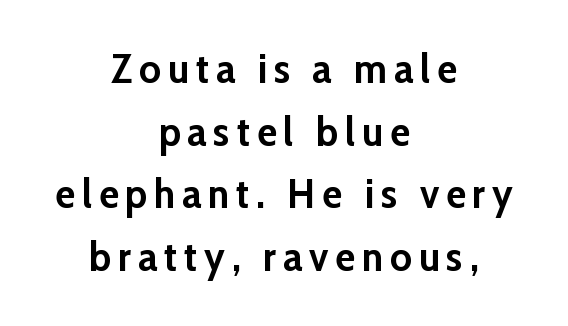
Where is the straight margin? There isn't one; the lines are centered. Only glyphs here, with clear space below each row. Line spacing here is normal. Notice how the stems are strictly vertical — no italics here. The rendering uses a bold face; every stroke is thick and dark. These lines are rendered in a variable-pitch font.
